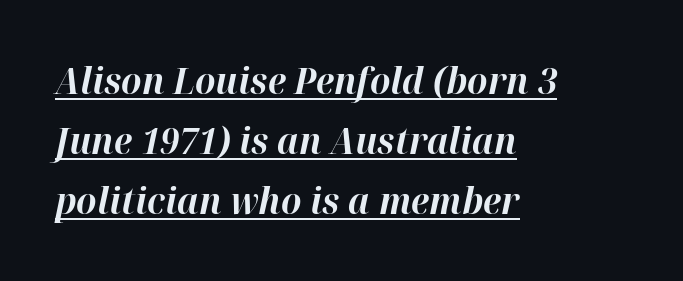
Q: Is the text bold? A: Yes.
Q: Is the text italic (slanted)? A: Yes, it leans right by about 12 degrees.
Q: Is the text underlined? A: Yes.
Q: How is the paragraph aligned? A: Left-aligned.
Q: Is the spacing between letters normal or unusually wide? A: Normal.
Q: Is the spacing between lines tight, normal or loose? A: Normal.
Q: Width (condensed, normal, or wide)? A: Normal.
Q: Stroke contrast? A: High.
Q: x-height? A: Medium.
Q: Monospaced? A: No.
